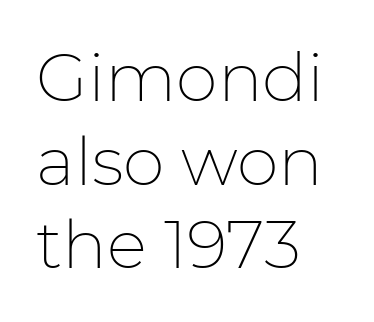
Q: Is the text bold? A: No.
Q: Is the text italic (slanted)? A: No, it is upright.
Q: Is the typeface a serif or a sans-serif typeface? A: Sans-serif.
Q: Is the text underlined? A: No.
Q: How is the paragraph aligned? A: Left-aligned.
Q: Is the spacing between letters normal or unusually wide? A: Normal.
Q: Is the spacing between lines tight, normal or loose? A: Normal.
Q: Width (condensed, normal, or wide)? A: Normal.
Q: Stroke contrast? A: Low.
Q: x-height? A: Medium.
Q: Monospaced? A: No.
